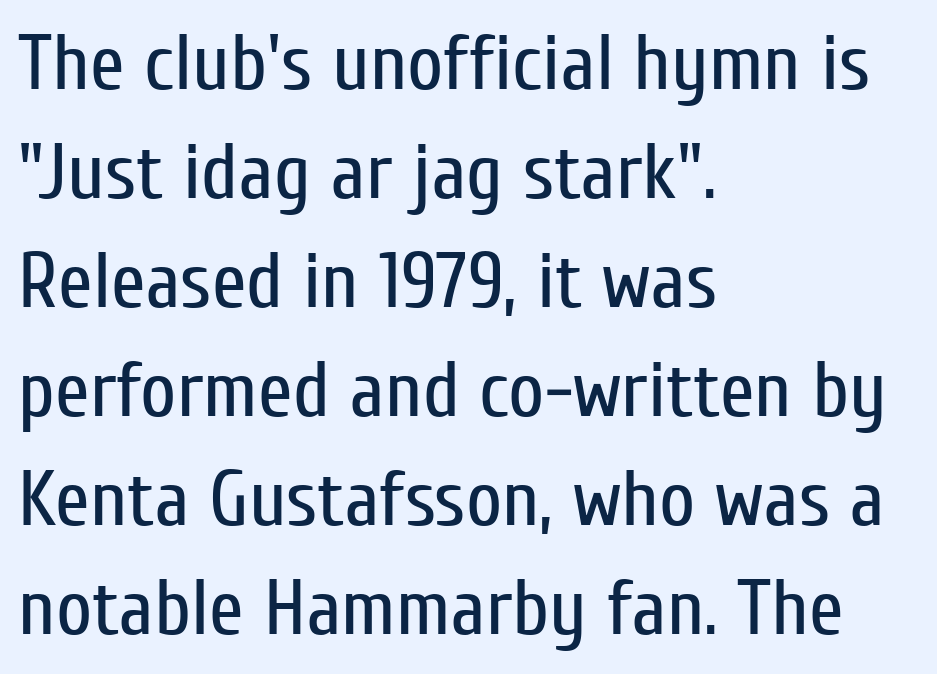
The image shows 79 px regular-weight, condensed sans-serif type, upright; set left-aligned, normal line spacing (1.38x), normal letter spacing, not underlined; low stroke contrast and a medium x-height.
